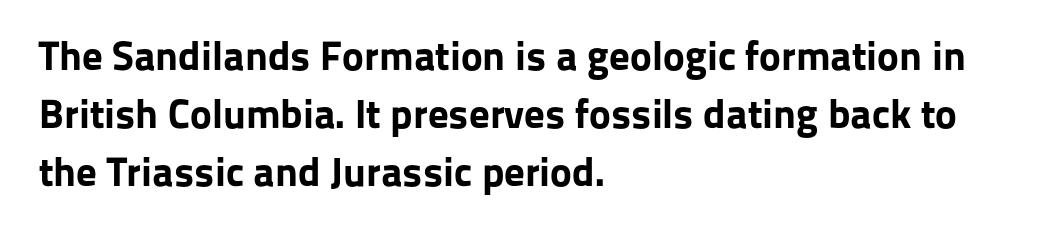
The image shows 41 px bold sans-serif type, upright; set left-aligned, normal line spacing (1.42x), normal letter spacing, not underlined; low stroke contrast and a medium x-height.
